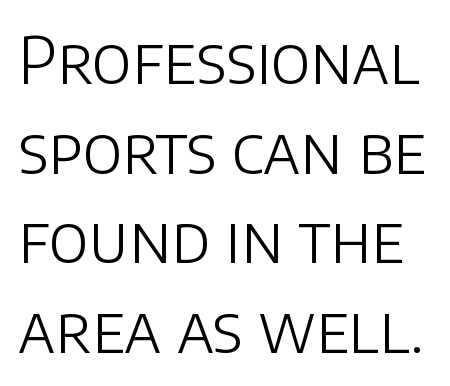
{"serif": "no", "italic": "no", "bold": "no", "weight": "light", "width": "normal", "stroke_contrast": "low", "x_height": "large", "monospaced": "no", "underline": "no", "line_spacing": "normal", "line_spacing_ratio": 1.4, "letter_spacing": "normal", "letter_spacing_em": 0.0, "glyph_px": 64}
